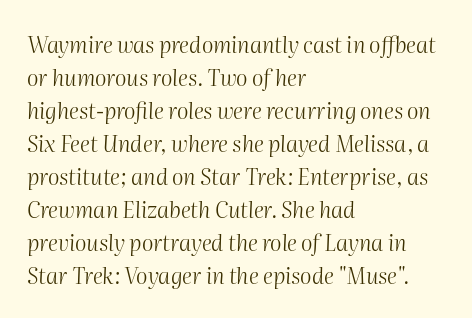
No chunkiness to these letters — they're not bold. The font's italic variant was chosen for this text. These lines stack with their left ends in a neat column. Check the space under the baseline: it is left empty.
